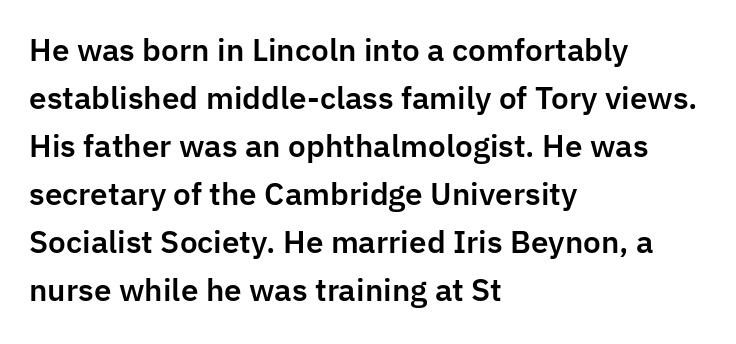
Vertical spacing — default. Quick note: not italic, upright. Is the letter spacing exaggerated? No — it looks like the ordinary default. The baseline area is clear. The rendering anchors every line to the left-hand side.
